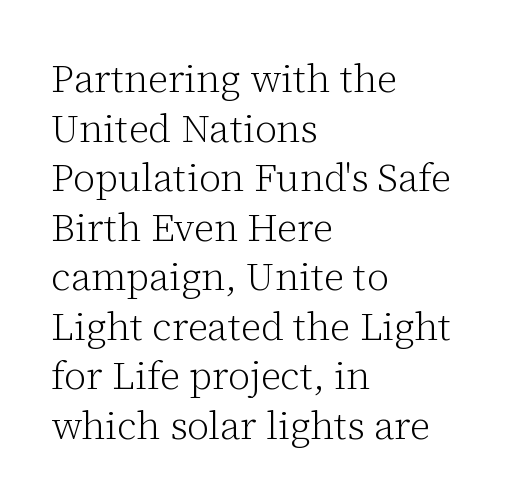
{"serif": "yes", "italic": "no", "bold": "no", "weight": "light", "width": "normal", "stroke_contrast": "low", "x_height": "medium", "monospaced": "no", "underline": "no", "align": "left", "line_spacing": "normal", "line_spacing_ratio": 1.27, "letter_spacing": "normal", "letter_spacing_em": 0.0, "glyph_px": 39}
